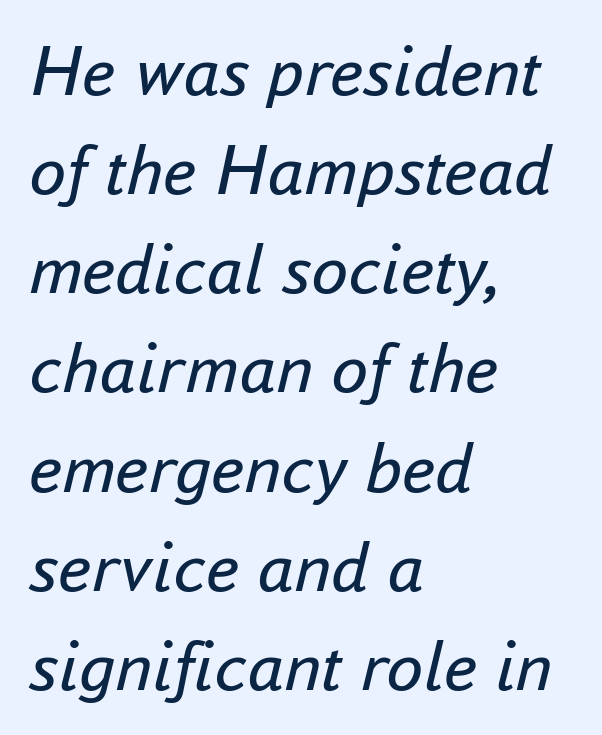
The image shows 74 px regular-weight type, italic (leaning right); set left-aligned, normal line spacing (1.34x), normal letter spacing, not underlined; low stroke contrast and a small x-height.
